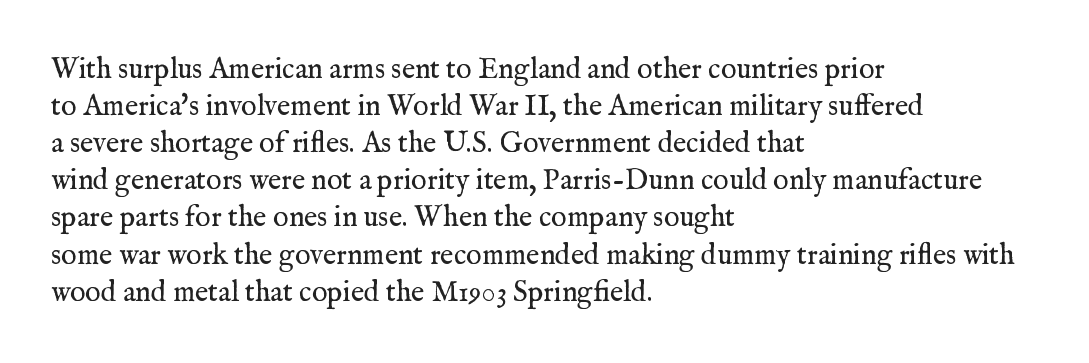
No word sits above an underline. Which margin do the lines hug? The left one — the right edge is uneven. Is this a sans? No — the strokes have serifs. Is the letter spacing exaggerated? No — it looks like the ordinary default.
